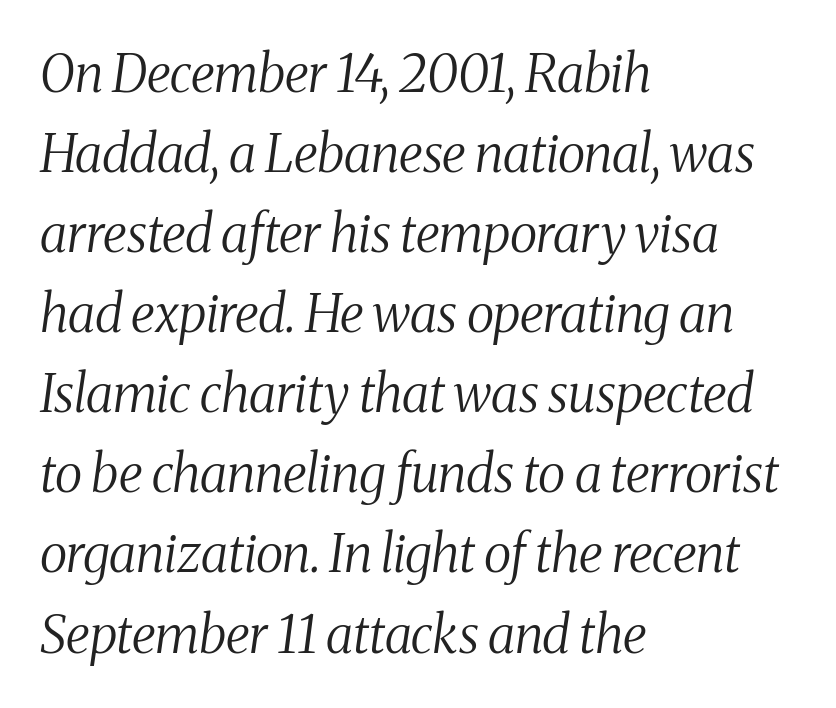
{"serif": "yes", "italic": "yes", "lean": "right", "slant_degrees": 8, "bold": "no", "weight": "regular", "width": "condensed", "stroke_contrast": "medium", "x_height": "medium", "monospaced": "no", "underline": "no", "align": "left", "line_spacing": "normal", "line_spacing_ratio": 1.54, "letter_spacing": "normal", "letter_spacing_em": 0.0, "glyph_px": 52}
